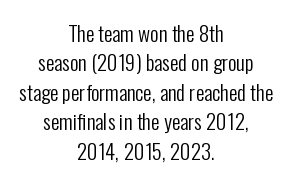
Q: Is the text bold? A: No.
Q: Is the text italic (slanted)? A: No, it is upright.
Q: Is the text underlined? A: No.
Q: How is the paragraph aligned? A: Centered.
Q: Is the spacing between letters normal or unusually wide? A: Normal.
Q: Is the spacing between lines tight, normal or loose? A: Normal.
